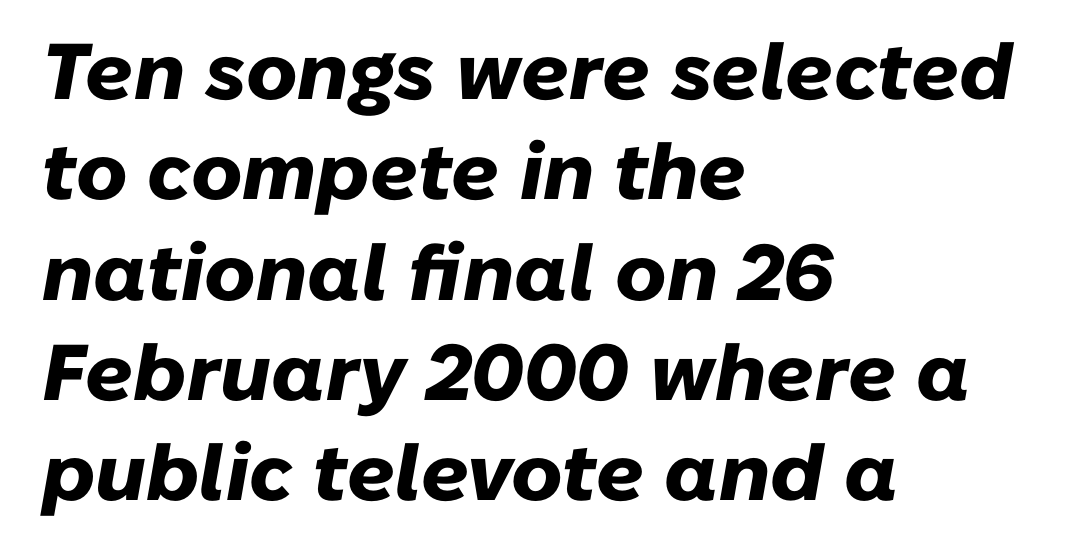
{"italic": "yes", "lean": "right", "slant_degrees": 10, "bold": "yes", "weight": "heavy", "width": "normal", "stroke_contrast": "low", "x_height": "medium", "monospaced": "no", "underline": "no", "align": "left", "line_spacing": "normal", "line_spacing_ratio": 1.27, "letter_spacing": "normal", "letter_spacing_em": 0.0, "glyph_px": 79}
